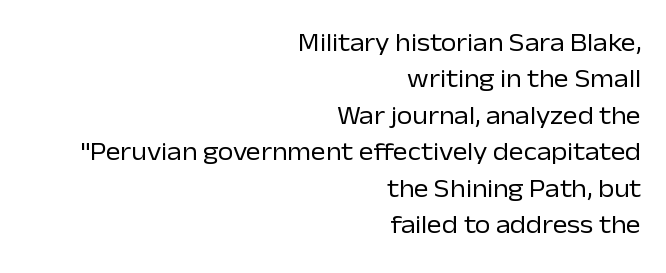
The image shows 25 px text type, upright; set right-aligned, normal line spacing (1.46x), normal letter spacing, not underlined.
